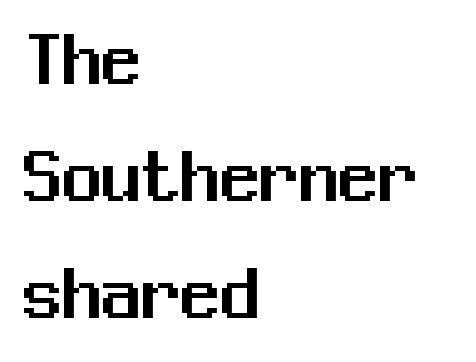
Q: Is the text italic (slanted)? A: No, it is upright.
Q: Is the typeface a serif or a sans-serif typeface? A: Sans-serif.
Q: Is the text underlined? A: No.
Q: How is the paragraph aligned? A: Left-aligned.
Q: Is the spacing between letters normal or unusually wide? A: Normal.
Q: Is the spacing between lines tight, normal or loose? A: Normal.
Q: Width (condensed, normal, or wide)? A: Normal.
Q: Stroke contrast? A: Medium.
Q: x-height? A: Medium.
Q: Monospaced? A: Yes.
